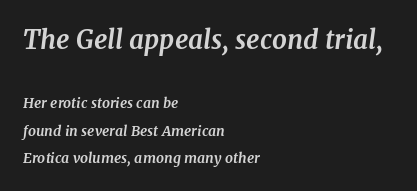
The image shows 26 px bold type, italic (leaning right); set left-aligned, loose line spacing (1.95x), normal letter spacing, not underlined; the first (top) block is 1.86x larger.
